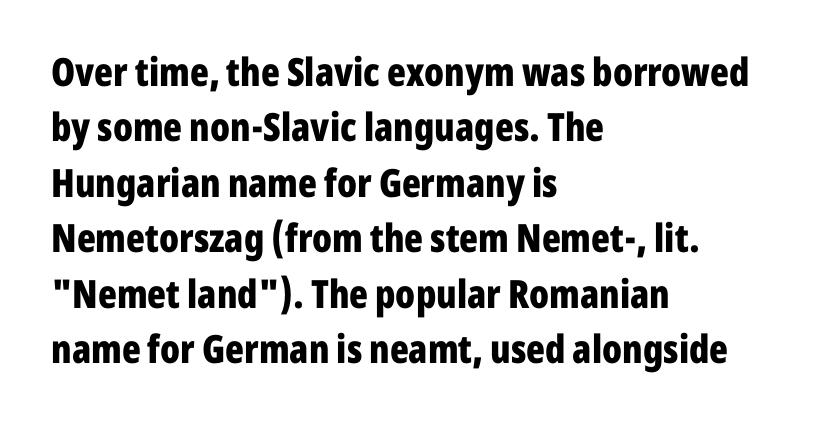
{"serif": "no", "italic": "no", "bold": "yes", "weight": "bold", "width": "condensed", "stroke_contrast": "low", "x_height": "medium", "monospaced": "no", "underline": "no", "align": "left", "line_spacing": "normal", "line_spacing_ratio": 1.42, "letter_spacing": "normal", "letter_spacing_em": 0.0, "glyph_px": 39}
